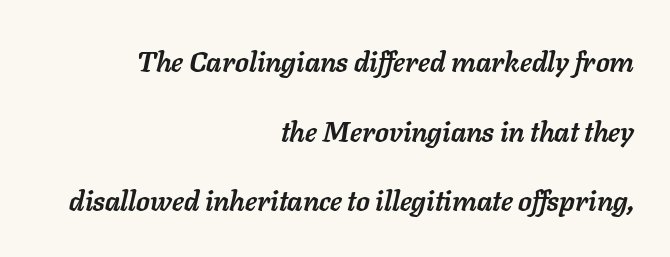
The image shows 28 px semibold type, italic (leaning right); set right-aligned, loose line spacing (2.49x), normal letter spacing, not underlined; low stroke contrast and a medium x-height.
